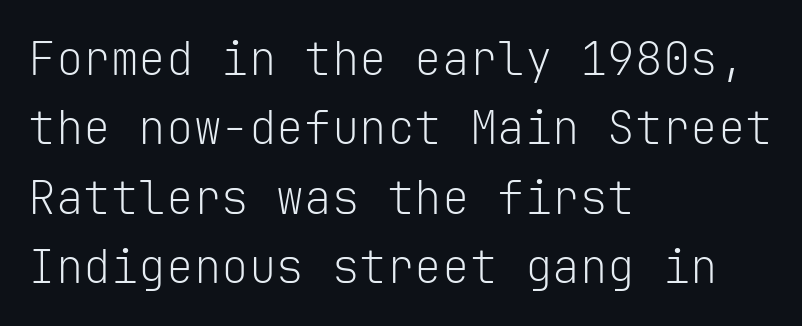
Q: Is the text bold? A: No.
Q: Is the text italic (slanted)? A: No, it is upright.
Q: Is the typeface a serif or a sans-serif typeface? A: Sans-serif.
Q: Is the text underlined? A: No.
Q: How is the paragraph aligned? A: Left-aligned.
Q: Is the spacing between letters normal or unusually wide? A: Normal.
Q: Is the spacing between lines tight, normal or loose? A: Normal.
Q: Width (condensed, normal, or wide)? A: Normal.
Q: Stroke contrast? A: Low.
Q: x-height? A: Medium.
Q: Monospaced? A: Yes.
